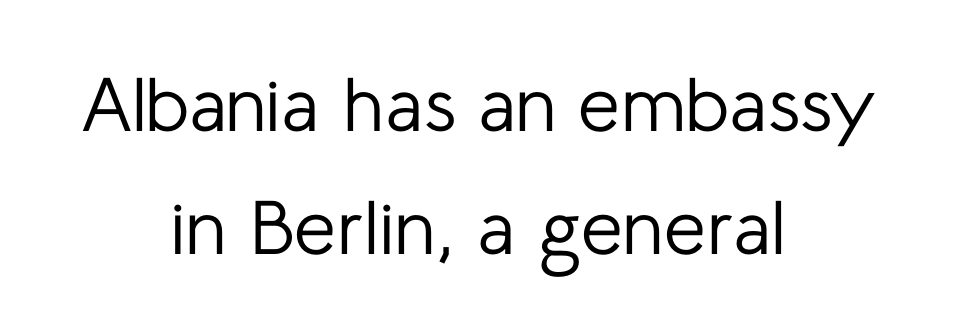
The image shows 76 px regular-weight sans-serif type, upright; set centered, normal line spacing (1.62x), normal letter spacing, not underlined; low stroke contrast and a medium x-height.
